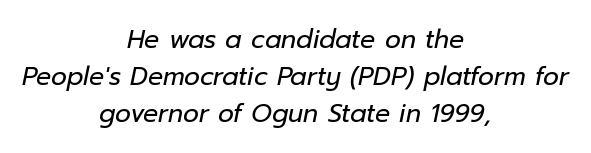
Q: Is the text bold? A: No.
Q: Is the text italic (slanted)? A: Yes, it leans right by about 12 degrees.
Q: Is the text underlined? A: No.
Q: How is the paragraph aligned? A: Centered.
Q: Is the spacing between letters normal or unusually wide? A: Normal.
Q: Is the spacing between lines tight, normal or loose? A: Normal.
